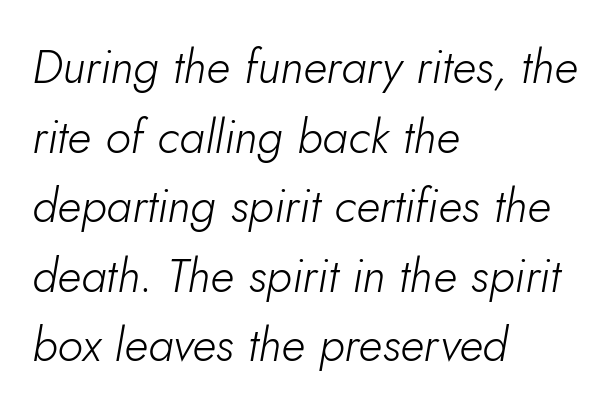
Q: Is the text bold? A: No.
Q: Is the text italic (slanted)? A: Yes, it leans right by about 10 degrees.
Q: Is the text underlined? A: No.
Q: How is the paragraph aligned? A: Left-aligned.
Q: Is the spacing between letters normal or unusually wide? A: Normal.
Q: Is the spacing between lines tight, normal or loose? A: Normal.
Q: Width (condensed, normal, or wide)? A: Normal.
Q: Stroke contrast? A: Low.
Q: x-height? A: Small.
Q: Monospaced? A: No.
